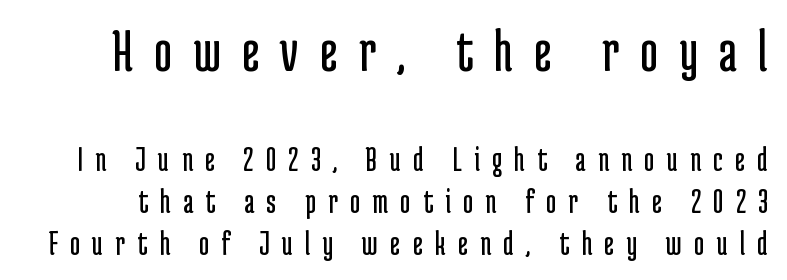
Here the glyphs are tracked loosely, breaking word shapes into spaced letters. Character widths vary here, with narrow letters taking less room than wide ones. Rendered with straight, roman letterforms. Lines of text with bare space underneath. Stem width sits at or under what a default text font uses. Grotesque or geometric, the face here clearly has no serifs.
